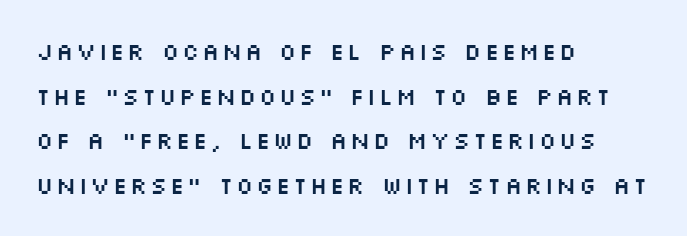
Ordinary non-slanted type is in use. The space between consecutive lines is lavish. Line beginnings align vertically; line endings do not. The zone under the glyphs is completely vacant.
